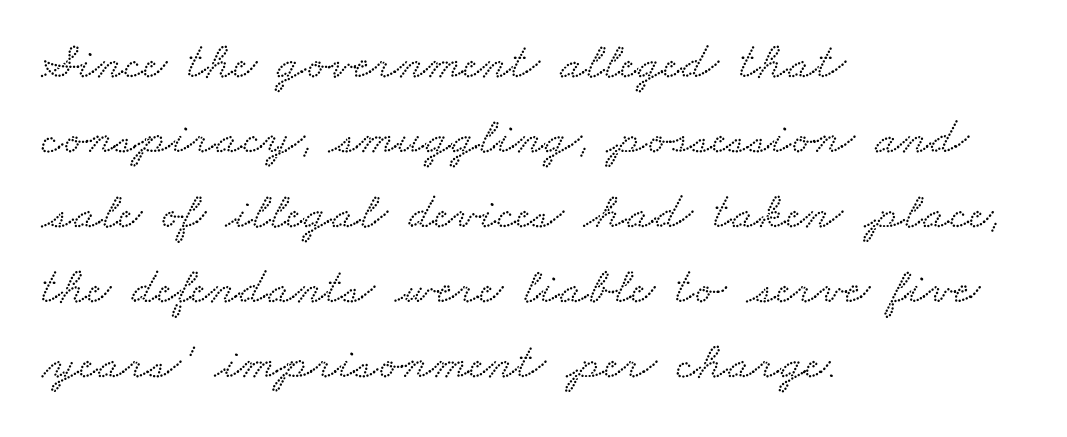
Is this a sans? No — the strokes have serifs. The passage shown is typed in a proportional face where columns would drift. Evenly set lines give the paragraph a standard silhouette. Is the letter spacing exaggerated? No — it looks like the ordinary default. These lines stack with their left ends in a neat column.
